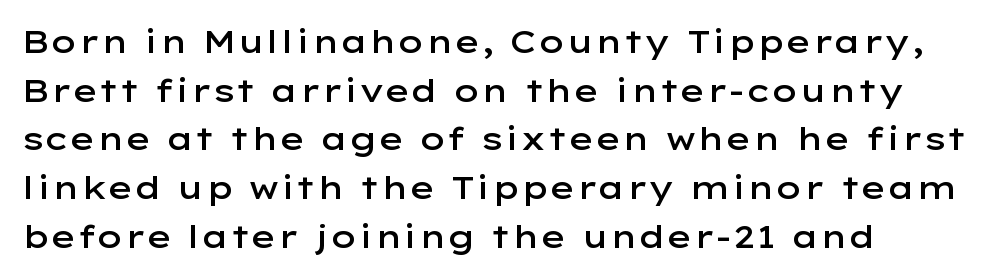
Q: Is the text bold? A: Semi-bold.
Q: Is the text italic (slanted)? A: No, it is upright.
Q: Is the typeface a serif or a sans-serif typeface? A: Sans-serif.
Q: Is the text underlined? A: No.
Q: How is the paragraph aligned? A: Left-aligned.
Q: Is the spacing between letters normal or unusually wide? A: Normal.
Q: Is the spacing between lines tight, normal or loose? A: Normal.
Q: Width (condensed, normal, or wide)? A: Wide.
Q: Stroke contrast? A: Low.
Q: x-height? A: Medium.
Q: Monospaced? A: No.
